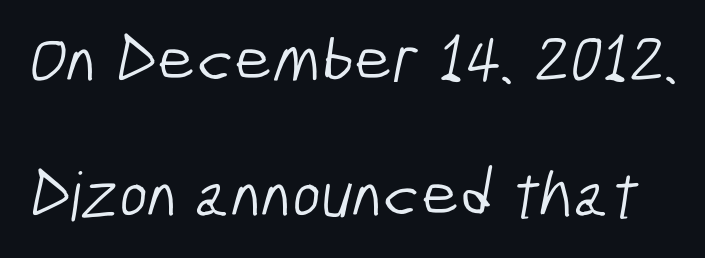
{"serif": "no", "bold": "no", "weight": "light", "width": "condensed", "stroke_contrast": "low", "x_height": "medium", "monospaced": "no", "underline": "no", "line_spacing": "loose", "line_spacing_ratio": 2.02, "letter_spacing": "normal", "letter_spacing_em": 0.0, "glyph_px": 67}
